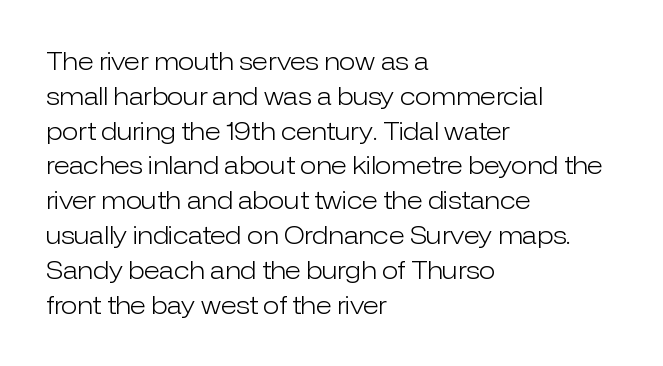
{"italic": "no", "bold": "no", "underline": "no", "align": "left", "line_spacing": "normal", "line_spacing_ratio": 1.45, "letter_spacing": "normal", "letter_spacing_em": 0.0, "glyph_px": 24}
